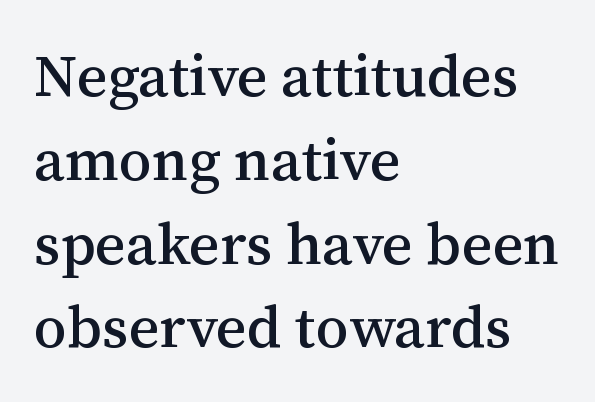
Vertical strokes here are truly vertical. Note the varied advance widths — an 'i' is clearly narrower than an 'm'. Summary of vertical rhythm: regular, with standard interline spacing. The horizontal fit of the characters is conventional and even. The font family rendered here belongs to the serif group. Notice how the passage keeps a crisp vertical edge on the left only.
